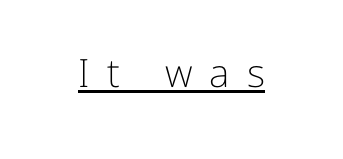
Q: Is the text bold? A: No.
Q: Is the text italic (slanted)? A: No, it is upright.
Q: Is the typeface a serif or a sans-serif typeface? A: Sans-serif.
Q: Is the text underlined? A: Yes.
Q: Is the spacing between letters normal or unusually wide? A: Unusually wide.
Q: Width (condensed, normal, or wide)? A: Normal.
Q: Stroke contrast? A: Low.
Q: x-height? A: Medium.
Q: Monospaced? A: No.
